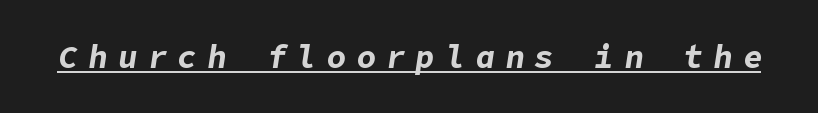
Italic: yes, the glyphs are oblique. Glyph-to-glyph distance is far greater than everyday printed text. A rule runs beneath these lines of type. The sample has been set heavy, in full bold.
